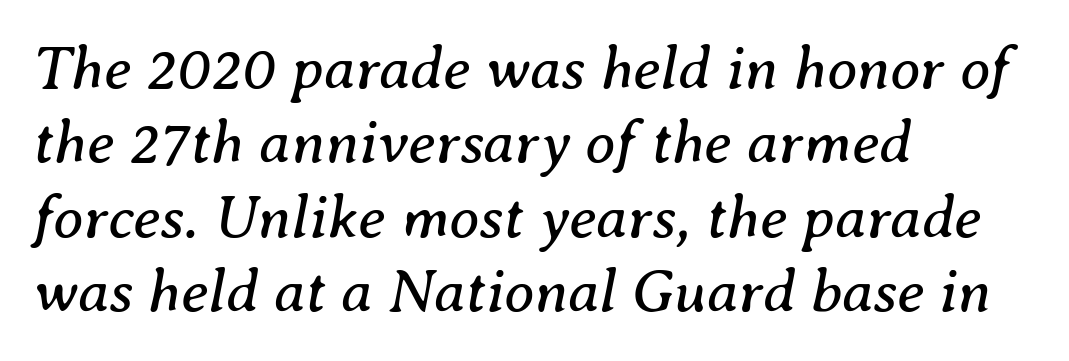
Q: Is the text bold? A: No.
Q: Is the text italic (slanted)? A: Yes, it leans right by about 8 degrees.
Q: Is the typeface a serif or a sans-serif typeface? A: Serif.
Q: Is the text underlined? A: No.
Q: How is the paragraph aligned? A: Left-aligned.
Q: Is the spacing between letters normal or unusually wide? A: Normal.
Q: Width (condensed, normal, or wide)? A: Normal.
Q: Stroke contrast? A: Medium.
Q: x-height? A: Medium.
Q: Monospaced? A: No.
